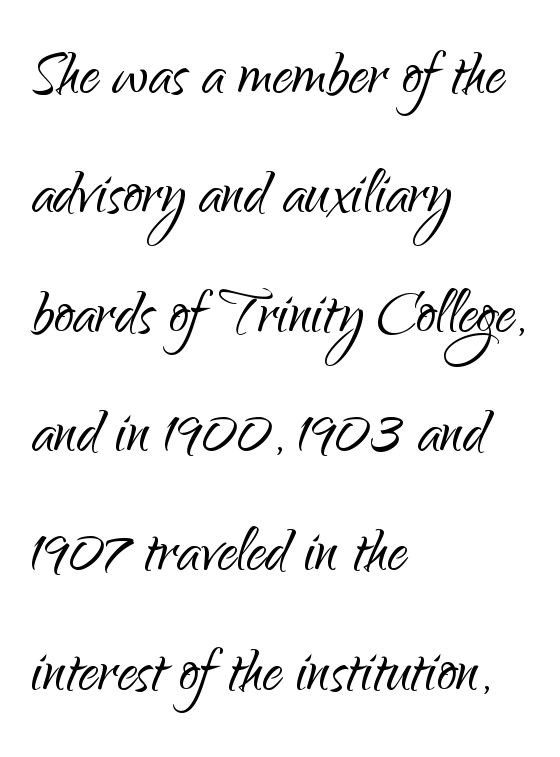
{"serif": "no", "bold": "no", "weight": "light", "width": "normal", "stroke_contrast": "low", "x_height": "small", "monospaced": "no", "underline": "no", "align": "left", "line_spacing": "normal", "line_spacing_ratio": 1.53, "letter_spacing": "normal", "letter_spacing_em": 0.0, "glyph_px": 78}
